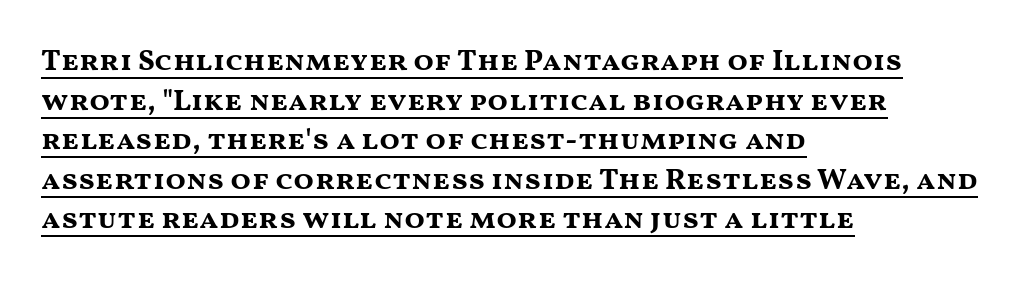
These characters rest on top of a visible drawn line. You'd pick this weight for a headline — it's a proper bold. This sample has the flowing, uneven cadence of proportional lettering. Students, observe: this is what conventionally led text looks like. The font's upright variant was chosen for this text.
